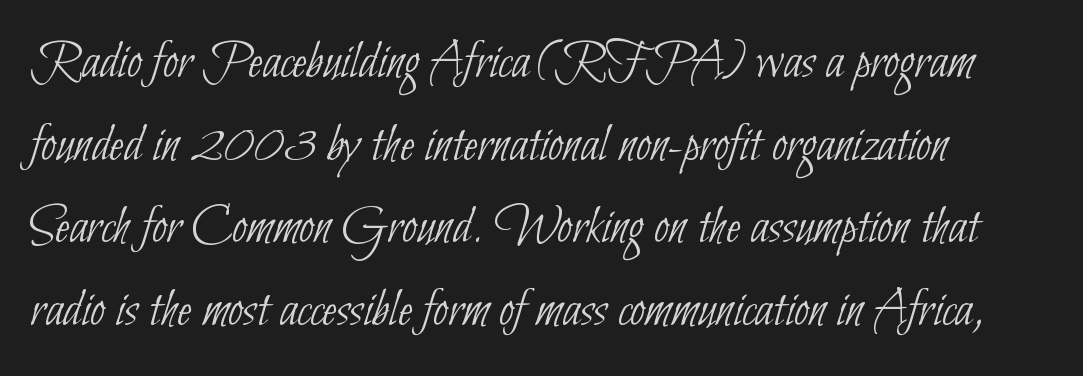
The image shows 54 px thin, condensed sans-serif type; set left-aligned, normal line spacing (1.53x), normal letter spacing, not underlined; low stroke contrast and a small x-height.
